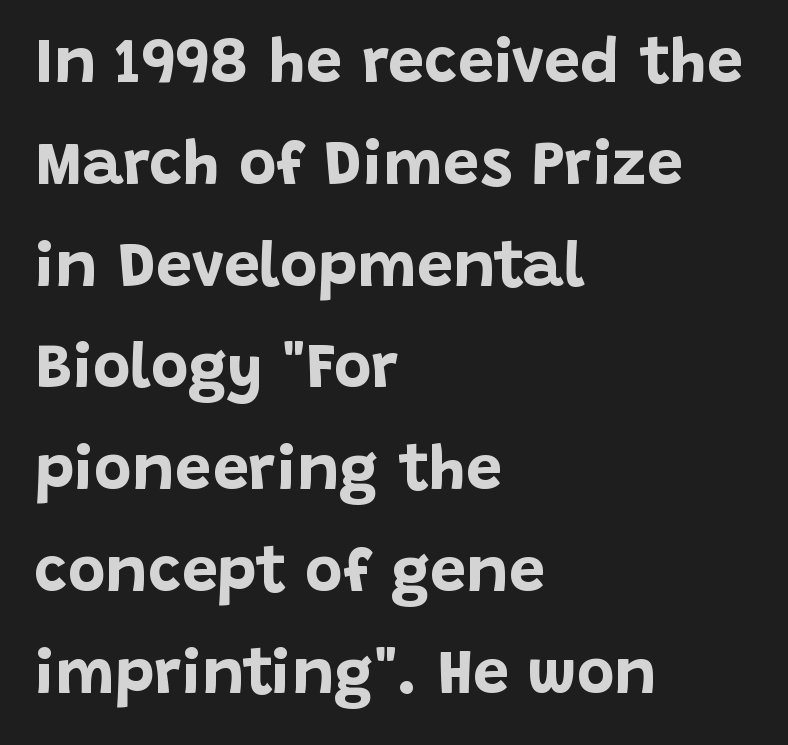
Evenly set lines give the paragraph a standard silhouette. Each word holds together tightly as a unit, with standard inter-letter gaps. Letterform terminals end flat and unadorned throughout the passage. The gap between lines stays unmarked. Chunky letters — that's bold for sure.
